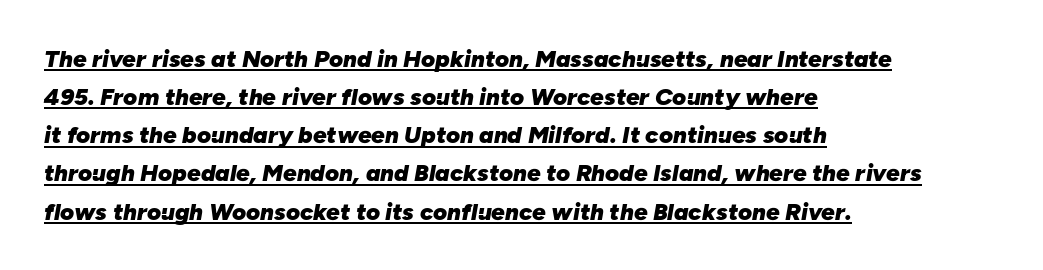
The image shows 24 px bold type, italic (leaning right); set left-aligned, normal line spacing (1.59x), normal letter spacing, underlined.
